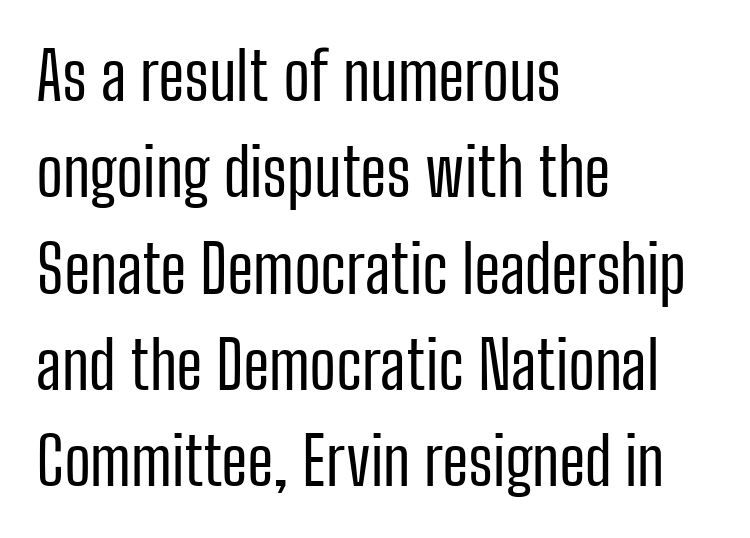
Is the letter spacing exaggerated? No — it looks like the ordinary default. Nothing sits at the stroke ends, so this counts as sans-serif. The typeface has the unassuming heft of standard copy or less. Is the block centered? No — it sits flush against the left margin. Tall strokes in this sample are plumb rather than angled. The passage shown stacks its lines at a standard gap.
